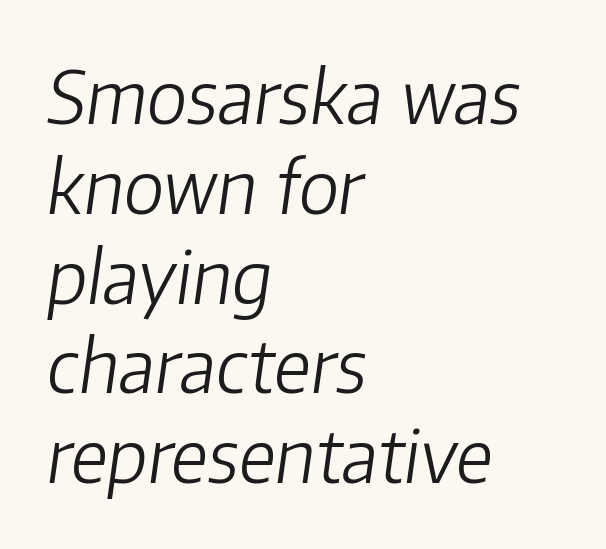
Q: Is the text bold? A: No.
Q: Is the text italic (slanted)? A: Yes, it leans right by about 8 degrees.
Q: Is the text underlined? A: No.
Q: How is the paragraph aligned? A: Left-aligned.
Q: Is the spacing between letters normal or unusually wide? A: Normal.
Q: Width (condensed, normal, or wide)? A: Normal.
Q: Stroke contrast? A: Low.
Q: x-height? A: Medium.
Q: Monospaced? A: No.
